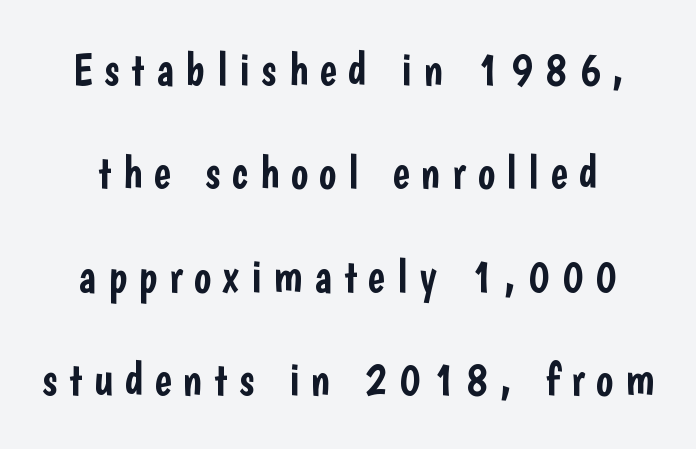
The passage shown is typed in a proportional face where columns would drift. Glyph-to-glyph distance is far greater than everyday printed text. A great deal of white space separates one row of letters from the next. These lines were composed using upright roman letters.
